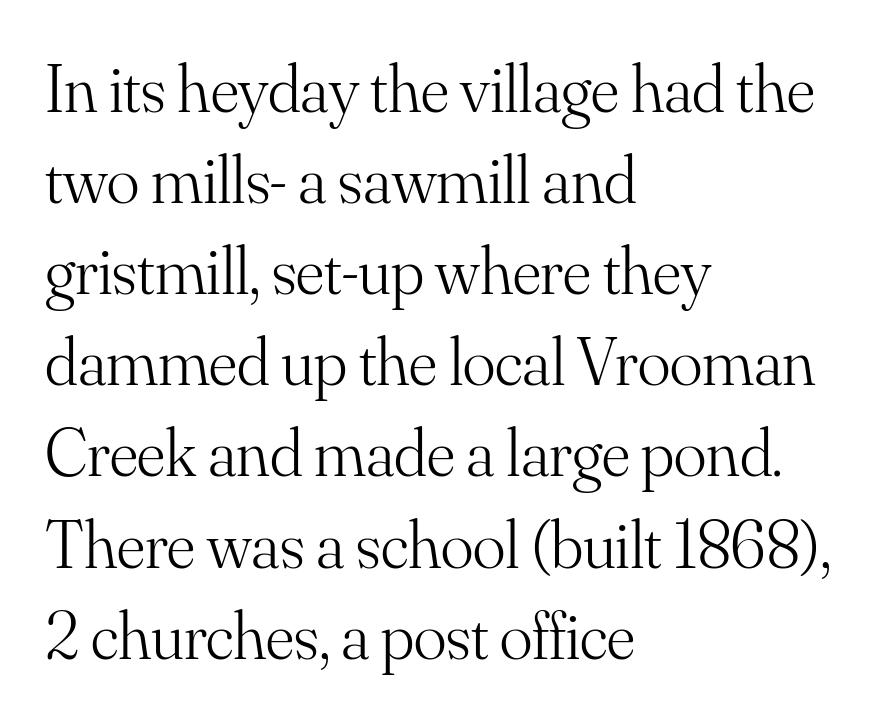
Spacing between characters is what you'd get straight out of the box. The rendering uses natural spacing where letterforms have individual widths. A quiet, ordinary-to-light weight characterises the typeface. All the whitespace from short lines collects on the right. Yep, those are serifs on the letters. This rendering features lettering with no underline.
